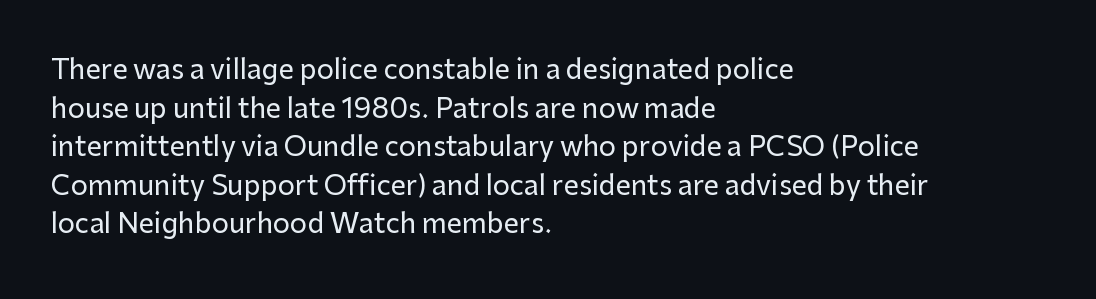
The image shows 27 px text type, upright; set left-aligned, normal line spacing (1.43x), normal letter spacing, not underlined.
